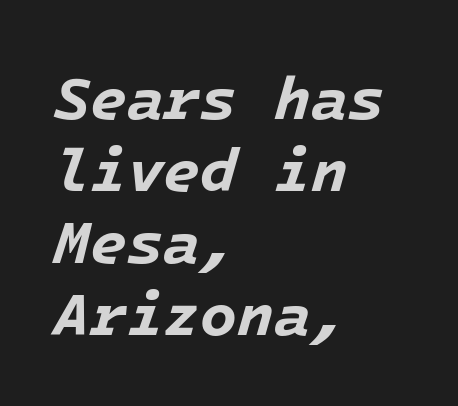
Q: Is the text bold? A: Yes.
Q: Is the text italic (slanted)? A: Yes, it leans right by about 16 degrees.
Q: Is the text underlined? A: No.
Q: How is the paragraph aligned? A: Left-aligned.
Q: Is the spacing between letters normal or unusually wide? A: Normal.
Q: Width (condensed, normal, or wide)? A: Normal.
Q: Stroke contrast? A: Low.
Q: x-height? A: Medium.
